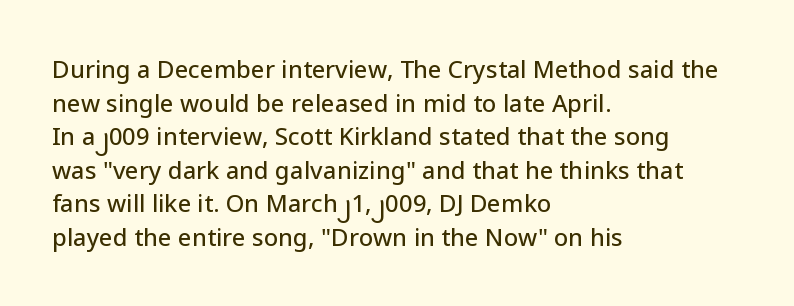
Leading matches the norm, producing a regular column. Every stem runs plumb, perpendicular to the baseline. Underline: absent. In CSS terms this would be text-align: left. Here the glyphs are tracked normally, forming tight word shapes.
